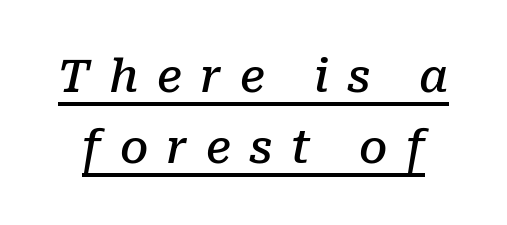
{"serif": "yes", "italic": "yes", "lean": "right", "slant_degrees": 10, "bold": "semi", "weight": "semibold", "width": "normal", "stroke_contrast": "low", "x_height": "medium", "monospaced": "no", "underline": "yes", "line_spacing": "normal", "line_spacing_ratio": 1.58, "letter_spacing": "wide", "letter_spacing_em": 0.41, "glyph_px": 45}
